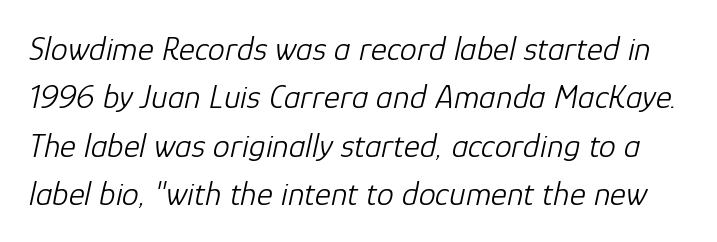
The image shows 34 px light type, italic (leaning right); set normal line spacing (1.42x), normal letter spacing, not underlined; low stroke contrast and a medium x-height.
